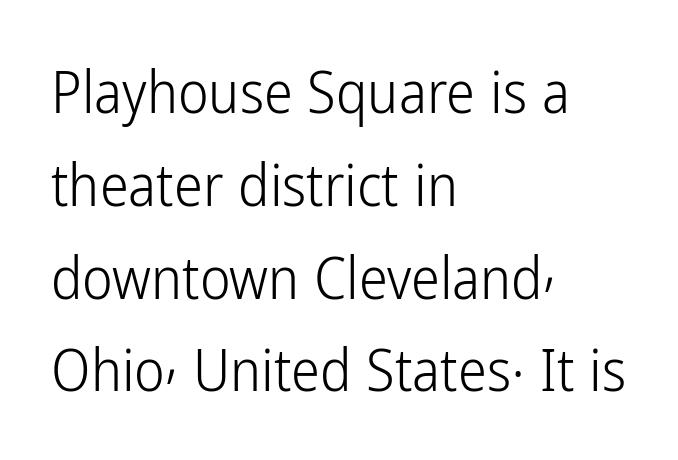
The image shows 58 px light, condensed sans-serif type, upright; set left-aligned, normal line spacing (1.6x), normal letter spacing, not underlined; low stroke contrast and a medium x-height.
